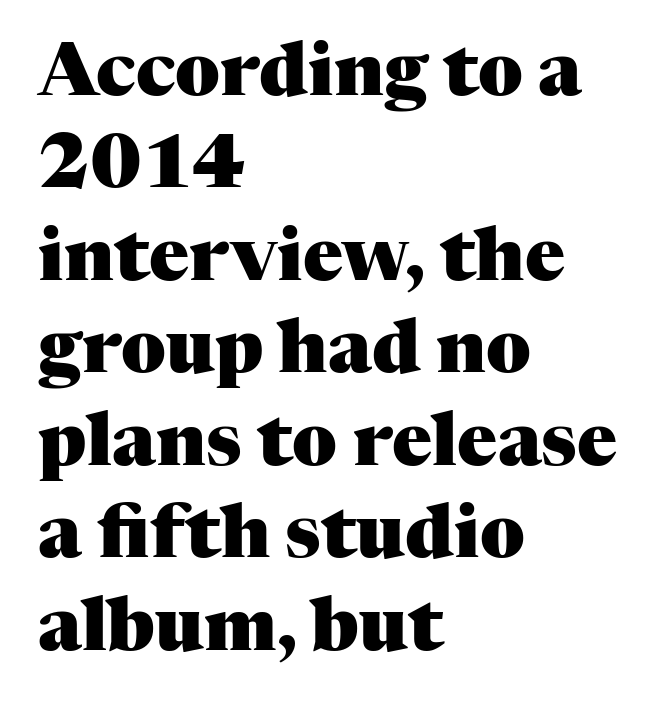
The image shows 74 px heavy serif type, upright; set left-aligned, normal line spacing (1.25x), normal letter spacing, not underlined; medium stroke contrast and a medium x-height.
